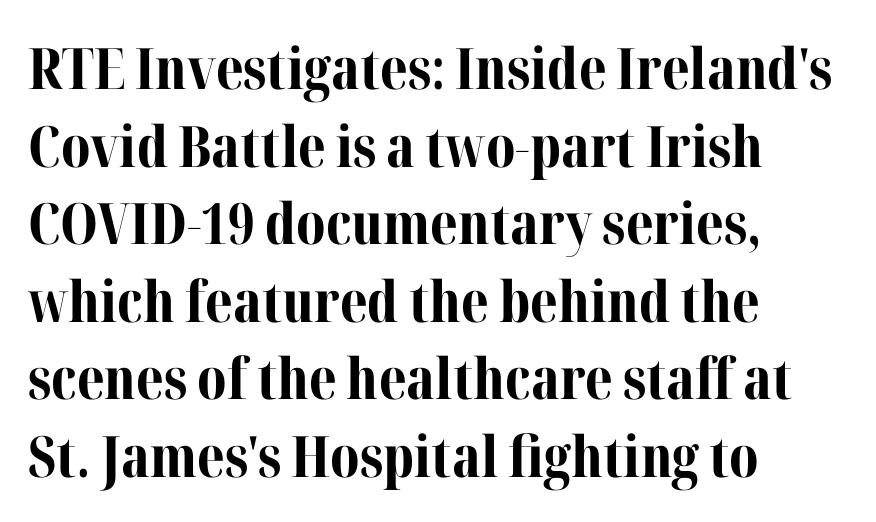
Q: Is the text bold? A: Yes.
Q: Is the text italic (slanted)? A: No, it is upright.
Q: Is the typeface a serif or a sans-serif typeface? A: Serif.
Q: Is the text underlined? A: No.
Q: How is the paragraph aligned? A: Left-aligned.
Q: Is the spacing between letters normal or unusually wide? A: Normal.
Q: Is the spacing between lines tight, normal or loose? A: Normal.
Q: Width (condensed, normal, or wide)? A: Normal.
Q: Stroke contrast? A: Medium.
Q: x-height? A: Medium.
Q: Monospaced? A: No.
